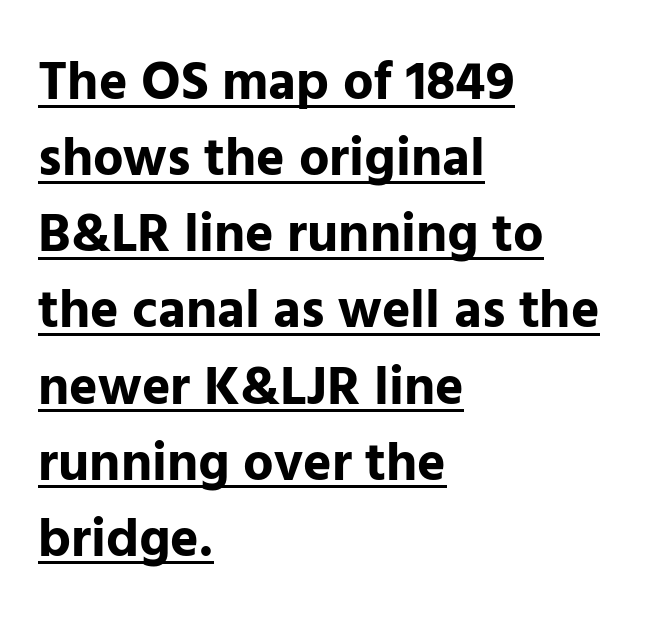
Line starts are locked; line ends wander. A typesetter would call this proportional, since set widths differ per character. Observe the absence of serifs on each vertical stroke in this sample. What decoration does the sample have? An underline.
